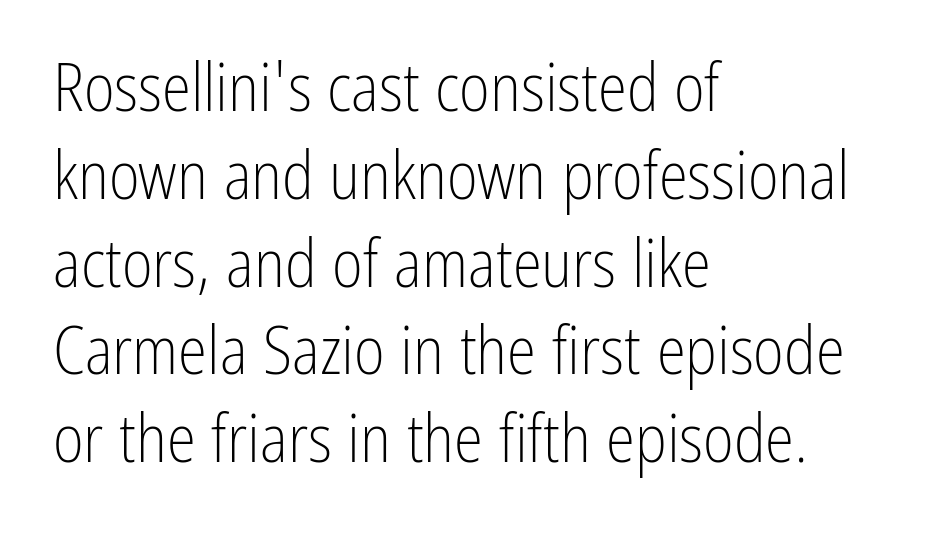
The image shows 66 px light, condensed sans-serif type, upright; set left-aligned, normal line spacing (1.33x), normal letter spacing, not underlined; low stroke contrast and a medium x-height.
